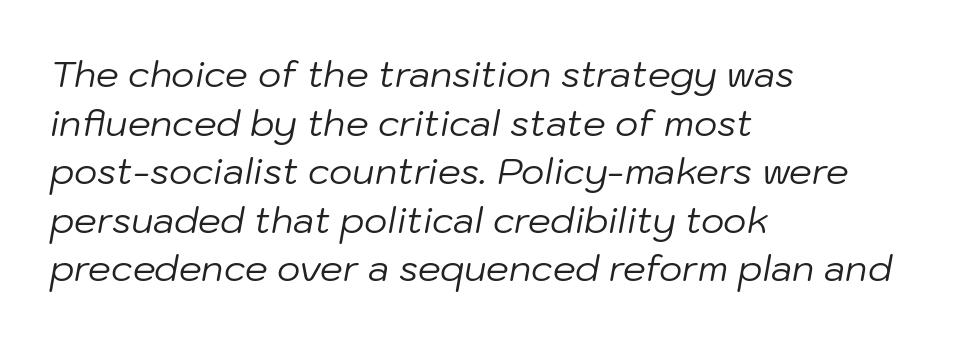
You could not count columns in this text — the font is proportionally spaced. The typesetting does not lean heavy: it is not bold. Default kerning and tracking; the words read as compact shapes. The face used here has a pronounced slope to its letters. Descenders are the only things crossing below the line. Is the block centered? No — it sits flush against the left margin.
